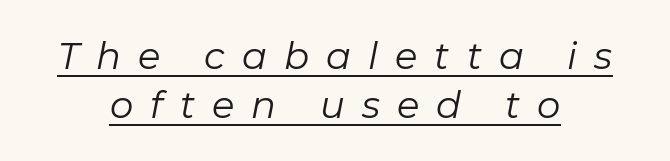
{"italic": "yes", "lean": "right", "slant_degrees": 11, "bold": "no", "weight": "regular", "width": "normal", "stroke_contrast": "low", "x_height": "medium", "monospaced": "no", "underline": "yes", "align": "center", "line_spacing": "normal", "line_spacing_ratio": 1.32, "letter_spacing": "wide", "letter_spacing_em": 0.46, "glyph_px": 37}
